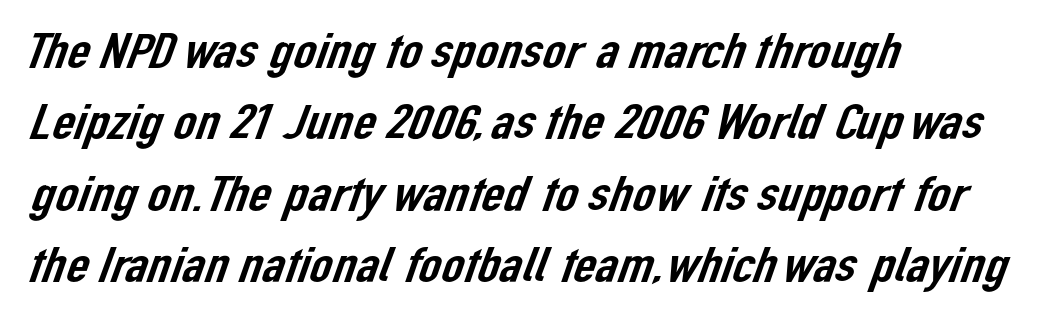
Glyph-to-glyph distance matches everyday printed text. This sample has the flowing, uneven cadence of proportional lettering. You can tell from the bare stems that sans-serif type was used. Honestly, the row spacing looks completely unremarkable. These lines are set flush left with a ragged right edge.
